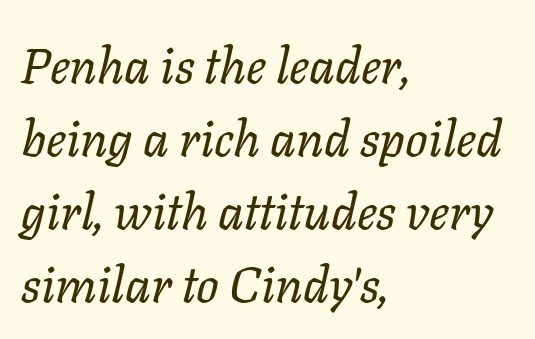
The image shows 50 px regular-weight type, italic (leaning right); set left-aligned, normal line spacing (1.46x), normal letter spacing, not underlined; low stroke contrast and a medium x-height.
